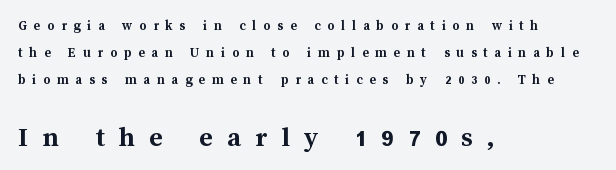
The image shows 29 px semibold type, upright; set left-aligned, loose line spacing (1.92x), unusually wide letter spacing (+0.48 em), not underlined; the second (bottom) block is 2.07x larger; medium stroke contrast and a medium x-height.
